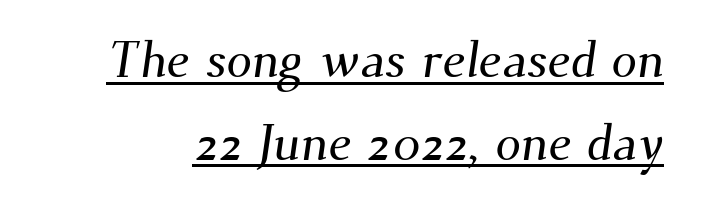
Q: Is the typeface a serif or a sans-serif typeface? A: Serif.
Q: Is the text underlined? A: Yes.
Q: Is the spacing between letters normal or unusually wide? A: Normal.
Q: Is the spacing between lines tight, normal or loose? A: Normal.
Q: Width (condensed, normal, or wide)? A: Normal.
Q: Stroke contrast? A: Medium.
Q: x-height? A: Small.
Q: Monospaced? A: No.
